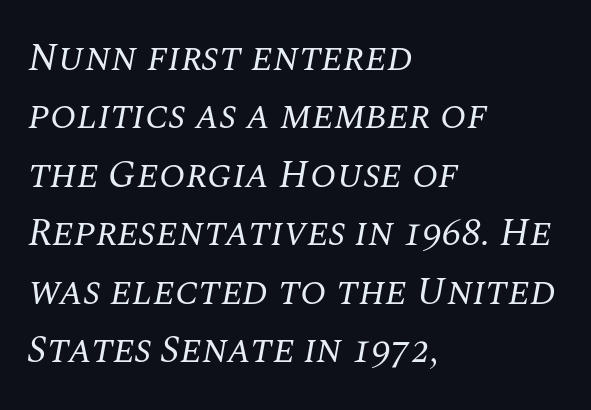
Where is the straight margin? On the left. A typesetter would call this proportional, since set widths differ per character. Looking at the ascenders, they clearly lean. The designer left line spacing at the default.
